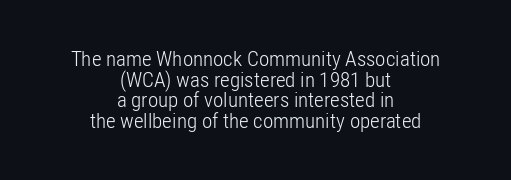
Is the block centered? Yes — each line is placed symmetrically about the middle. Tall strokes in this sample are plumb rather than angled. The font is comparable to plain body text, perhaps lighter. Does extra space separate the letters? No, they use regular spacing. The foot of each line stays bare and open. How would I describe the line gaps? Narrow and economical.
